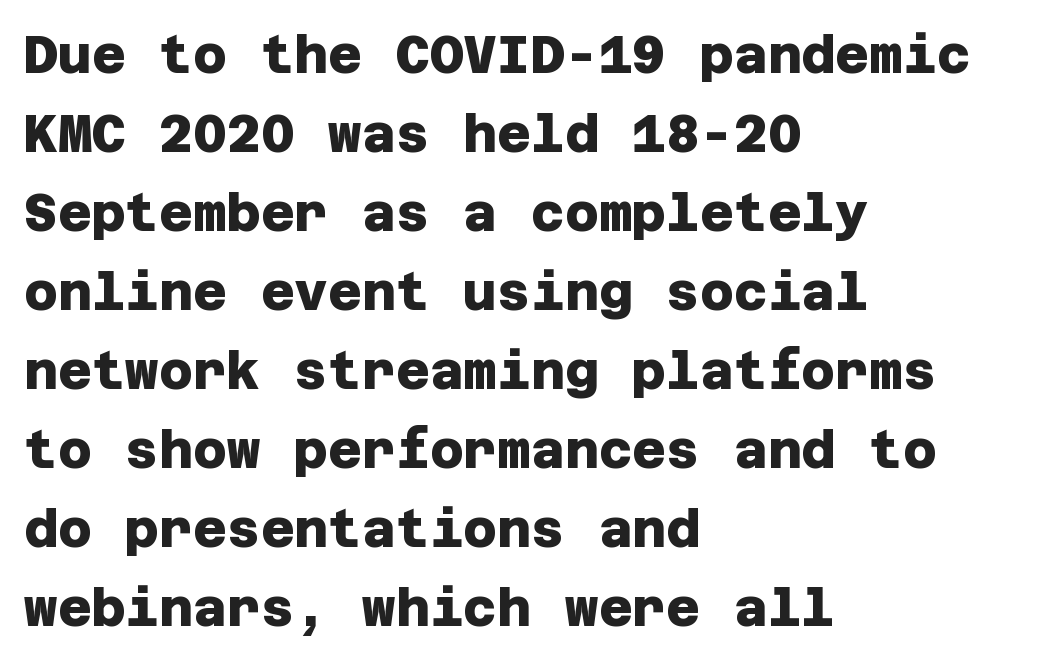
{"serif": "no", "bold": "yes", "weight": "heavy", "width": "normal", "stroke_contrast": "low", "x_height": "large", "underline": "no", "align": "left", "line_spacing": "normal", "line_spacing_ratio": 1.52, "letter_spacing": "normal", "letter_spacing_em": 0.0, "glyph_px": 52}
